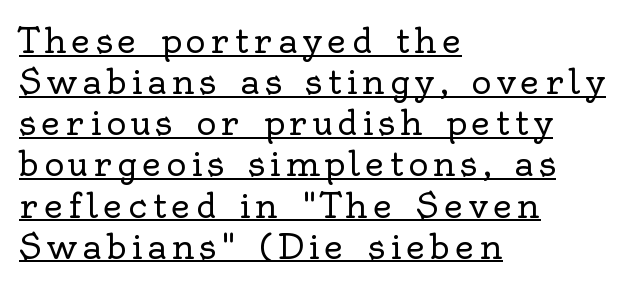
Q: Is the text bold? A: No.
Q: Is the text italic (slanted)? A: No, it is upright.
Q: Is the typeface a serif or a sans-serif typeface? A: Serif.
Q: Is the text underlined? A: Yes.
Q: How is the paragraph aligned? A: Left-aligned.
Q: Width (condensed, normal, or wide)? A: Normal.
Q: x-height? A: Small.
Q: Monospaced? A: No.
